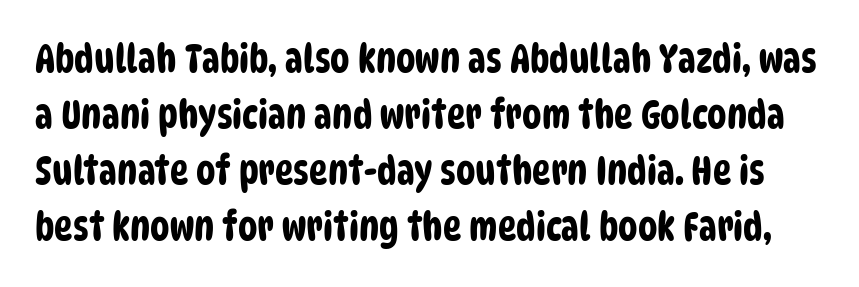
The passage shown is typed in a proportional face where columns would drift. If you measured baseline to baseline, you'd find a middling distance. Standard letterfit; no display-style spreading of the glyphs. Nothing sits at the stroke ends, so this counts as sans-serif.
